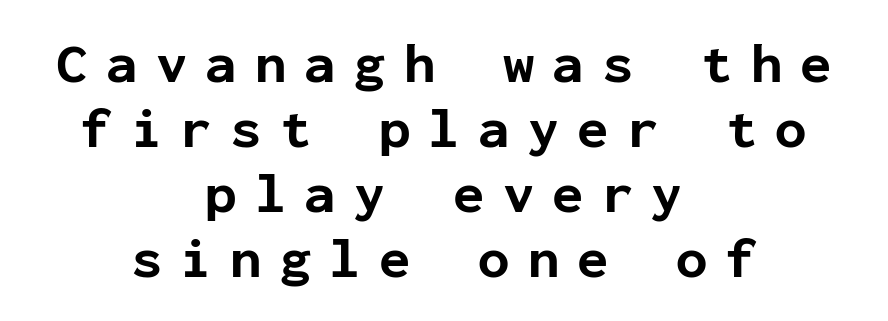
{"serif": "no", "italic": "no", "bold": "yes", "weight": "bold", "width": "normal", "stroke_contrast": "low", "x_height": "medium", "monospaced": "yes", "underline": "no", "align": "center", "line_spacing": "tight", "line_spacing_ratio": 1.14, "letter_spacing": "wide", "letter_spacing_em": 0.32, "glyph_px": 57}
